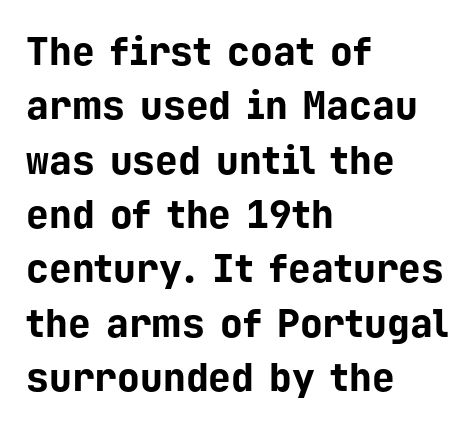
{"serif": "no", "italic": "no", "bold": "yes", "weight": "bold", "width": "normal", "stroke_contrast": "low", "x_height": "medium", "monospaced": "yes", "underline": "no", "align": "left", "line_spacing": "normal", "line_spacing_ratio": 1.43, "letter_spacing": "normal", "letter_spacing_em": 0.0, "glyph_px": 38}
